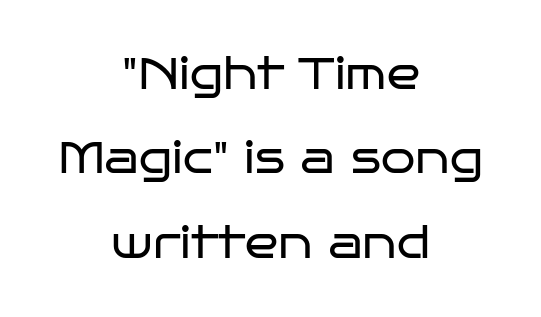
The characters display no serif detailing; their extremities are plain. It's the straight-up-and-down kind of type. Layout note: lines centered. Students, observe: this is what heavily led, spacious text looks like. Summary of weight: not heavy and not bold. Compared with typical body copy, the letter spacing here is the same.
